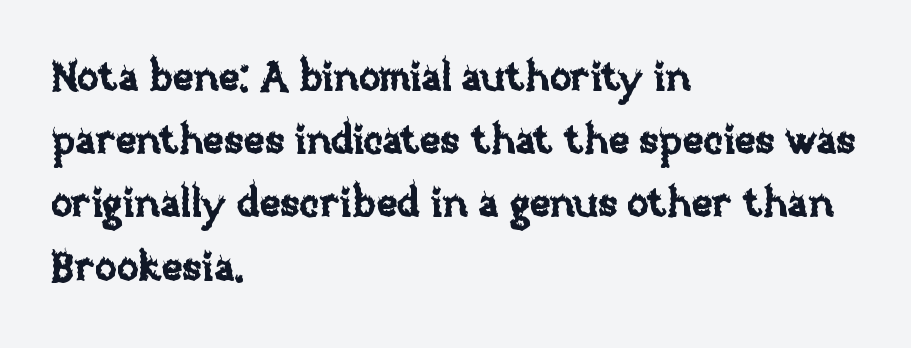
A student would call this left alignment; a typographer would say flush left, rag right. The lines sit at an ordinary, default distance from one another. Varying glyph widths throughout — classic text-font behaviour. Each word holds together tightly as a unit, with standard inter-letter gaps. The baseline area is clear. If you drew a line through each stem, it would be perfectly vertical.
